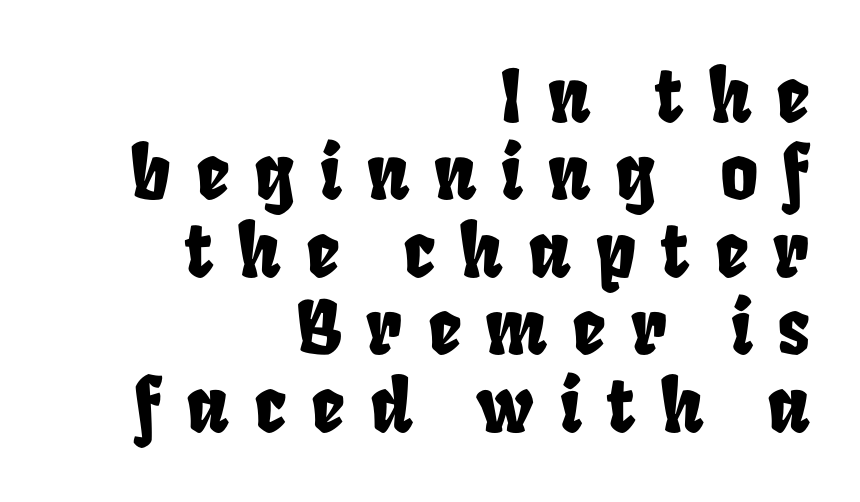
{"width": "condensed", "stroke_contrast": "low", "x_height": "large", "monospaced": "no", "underline": "no", "align": "right", "line_spacing": "tight", "line_spacing_ratio": 1.06, "letter_spacing": "wide", "letter_spacing_em": 0.34, "glyph_px": 73}
